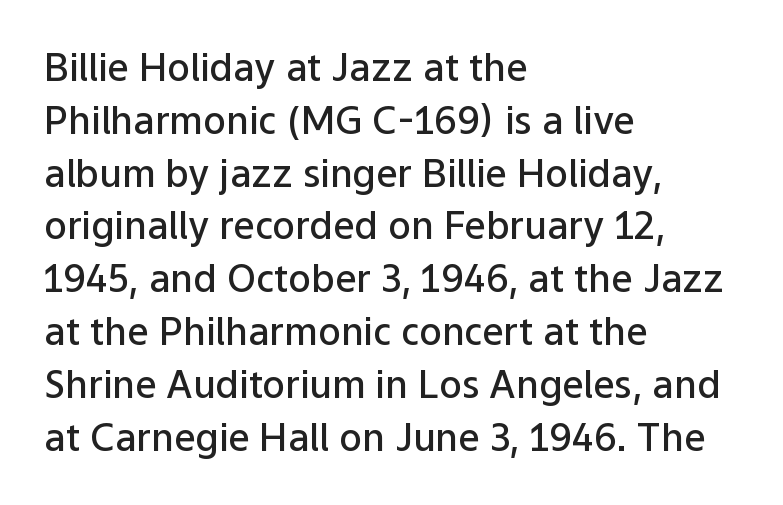
Here the designer chose a conventional face with non-uniform glyph widths. Interline gaps are of average width in this sample. Check under the words: just untouched page. Typeset ragged right — the left edge is the straight one. Observe the ordinary spacing: letters are neighbours, not strangers.
